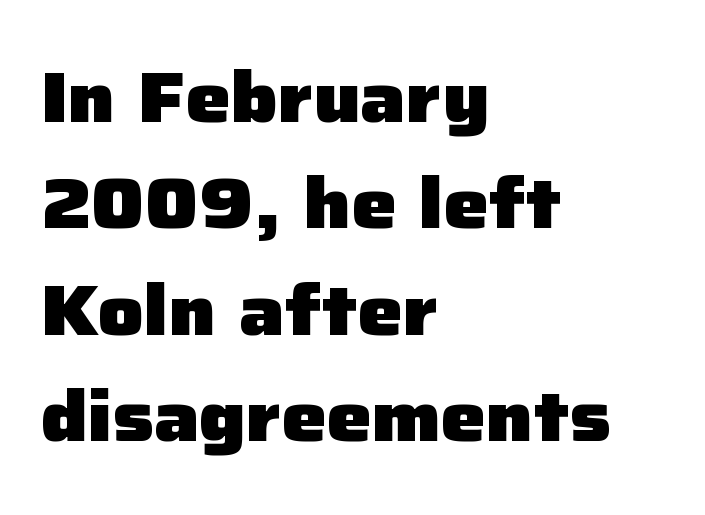
Q: Is the text bold? A: Yes.
Q: Is the text italic (slanted)? A: No, it is upright.
Q: Is the typeface a serif or a sans-serif typeface? A: Sans-serif.
Q: Is the text underlined? A: No.
Q: How is the paragraph aligned? A: Left-aligned.
Q: Is the spacing between letters normal or unusually wide? A: Normal.
Q: Is the spacing between lines tight, normal or loose? A: Normal.
Q: Width (condensed, normal, or wide)? A: Normal.
Q: Stroke contrast? A: Low.
Q: x-height? A: Medium.
Q: Monospaced? A: No.
